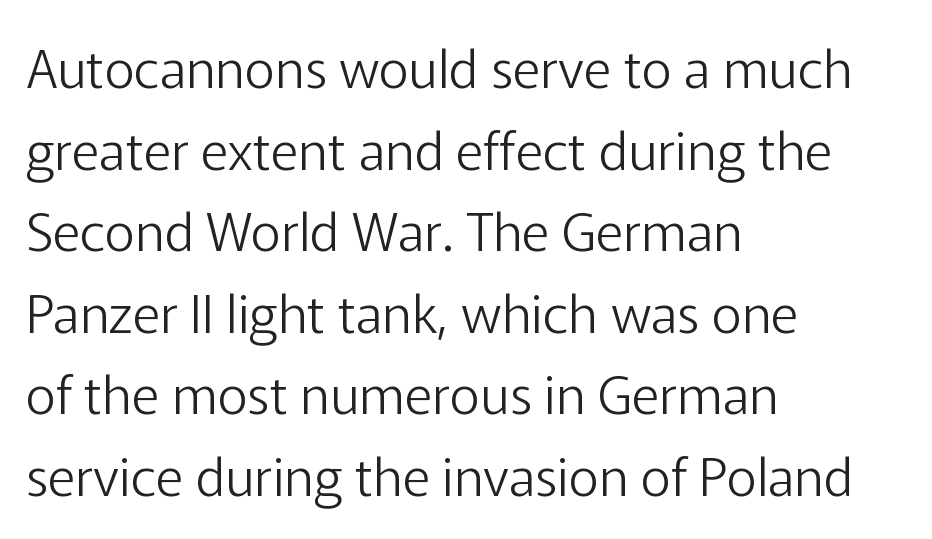
The image shows 53 px light sans-serif type, upright; set left-aligned, normal line spacing (1.54x), normal letter spacing, not underlined; low stroke contrast and a medium x-height.
